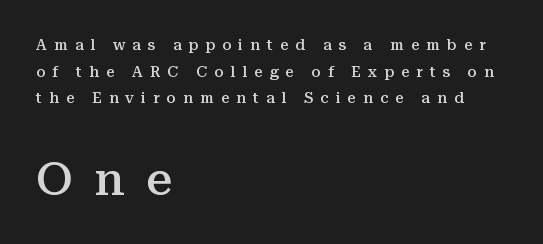
{"serif": "yes", "italic": "no", "bold": "semi", "weight": "semibold", "width": "normal", "stroke_contrast": "medium", "x_height": "medium", "monospaced": "no", "underline": "no", "align": "left", "line_spacing_ratio": 1.77, "letter_spacing": "wide", "letter_spacing_em": 0.47, "larger_block": "second", "size_ratio": 3.07, "glyph_px": 46}
